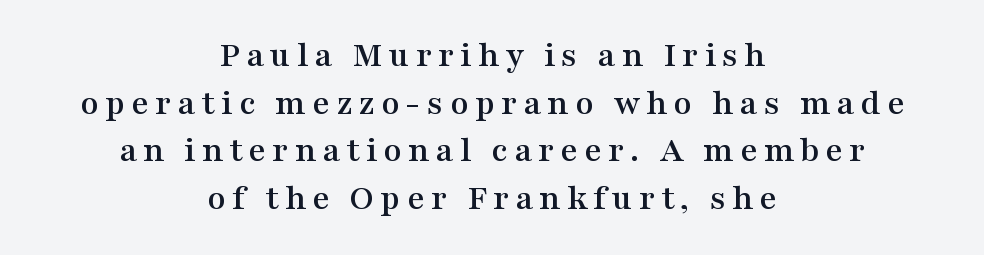
Q: Is the text italic (slanted)? A: No, it is upright.
Q: Is the typeface a serif or a sans-serif typeface? A: Serif.
Q: Is the text underlined? A: No.
Q: How is the paragraph aligned? A: Centered.
Q: Is the spacing between lines tight, normal or loose? A: Normal.
Q: Width (condensed, normal, or wide)? A: Wide.
Q: Stroke contrast? A: Medium.
Q: x-height? A: Medium.
Q: Monospaced? A: No.
